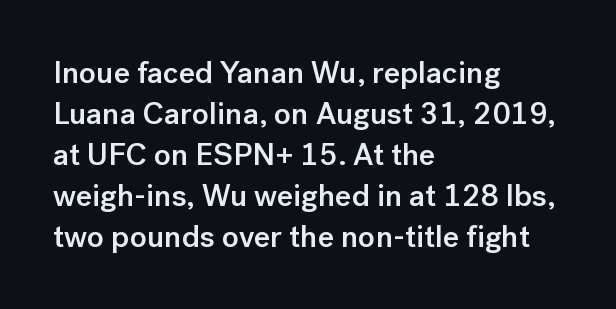
The image shows 31 px semibold sans-serif type, upright; set left-aligned, normal line spacing (1.32x), normal letter spacing, not underlined; low stroke contrast and a medium x-height.
